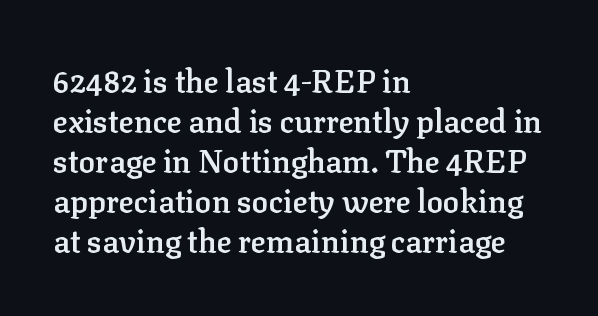
Q: Is the text bold? A: Semi-bold.
Q: Is the text italic (slanted)? A: No, it is upright.
Q: Is the typeface a serif or a sans-serif typeface? A: Serif.
Q: Is the text underlined? A: No.
Q: How is the paragraph aligned? A: Left-aligned.
Q: Is the spacing between letters normal or unusually wide? A: Normal.
Q: Is the spacing between lines tight, normal or loose? A: Normal.
Q: Width (condensed, normal, or wide)? A: Normal.
Q: Stroke contrast? A: Low.
Q: x-height? A: Medium.
Q: Monospaced? A: No.
